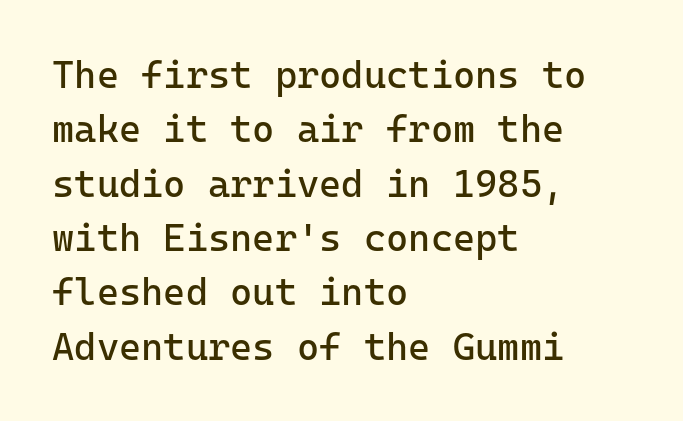
Q: Is the text bold? A: No.
Q: Is the text italic (slanted)? A: No, it is upright.
Q: Is the typeface a serif or a sans-serif typeface? A: Sans-serif.
Q: Is the text underlined? A: No.
Q: How is the paragraph aligned? A: Left-aligned.
Q: Is the spacing between letters normal or unusually wide? A: Normal.
Q: Is the spacing between lines tight, normal or loose? A: Normal.
Q: Width (condensed, normal, or wide)? A: Normal.
Q: Stroke contrast? A: Low.
Q: x-height? A: Medium.
Q: Monospaced? A: Yes.
